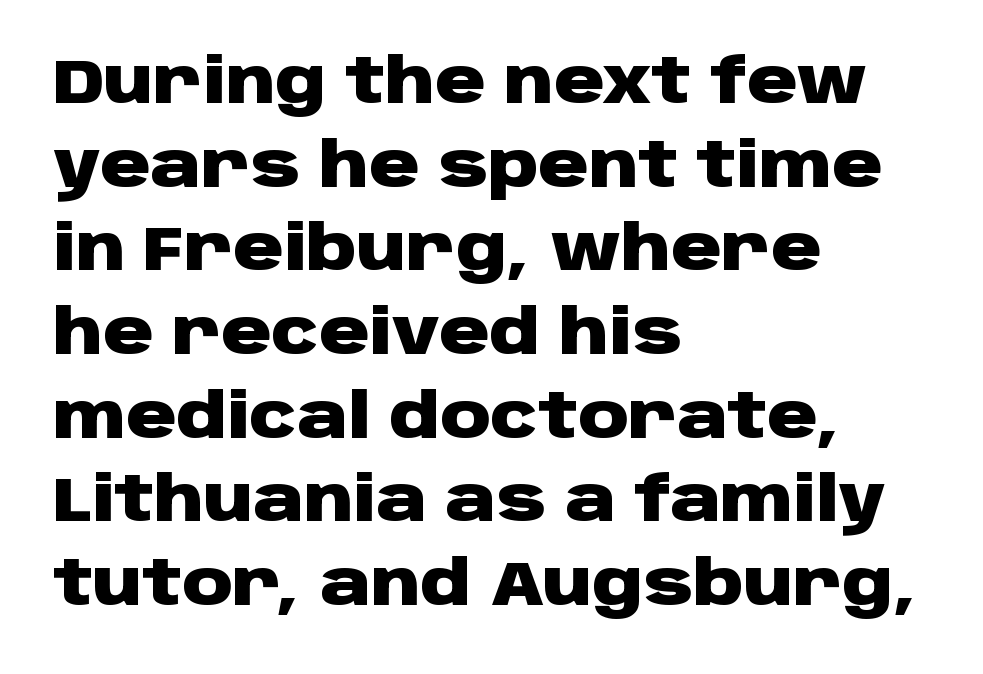
Q: Is the text bold? A: Yes.
Q: Is the text italic (slanted)? A: No, it is upright.
Q: Is the typeface a serif or a sans-serif typeface? A: Sans-serif.
Q: Is the text underlined? A: No.
Q: How is the paragraph aligned? A: Left-aligned.
Q: Is the spacing between letters normal or unusually wide? A: Normal.
Q: Is the spacing between lines tight, normal or loose? A: Normal.
Q: Width (condensed, normal, or wide)? A: Wide.
Q: Stroke contrast? A: Low.
Q: x-height? A: Large.
Q: Monospaced? A: No.
